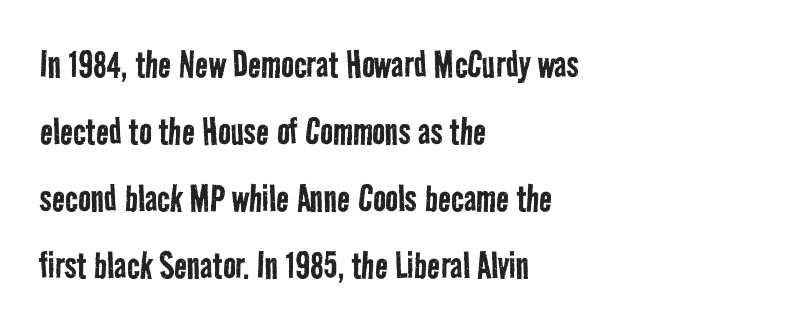
Q: Is the text bold? A: No.
Q: Is the typeface a serif or a sans-serif typeface? A: Sans-serif.
Q: Is the text underlined? A: No.
Q: How is the paragraph aligned? A: Left-aligned.
Q: Is the spacing between letters normal or unusually wide? A: Normal.
Q: Is the spacing between lines tight, normal or loose? A: Normal.
Q: Width (condensed, normal, or wide)? A: Condensed.
Q: Stroke contrast? A: Low.
Q: x-height? A: Medium.
Q: Monospaced? A: No.
